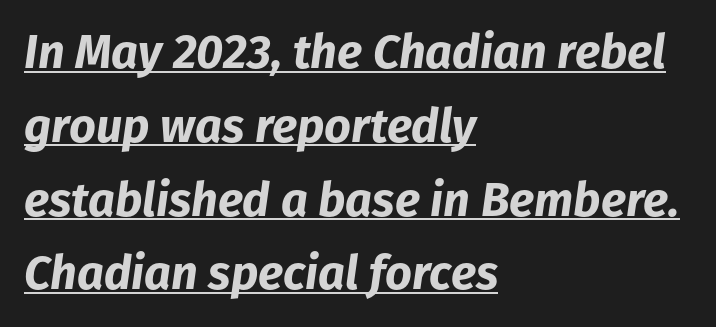
Varying glyph widths throughout — classic text-font behaviour. Compared with undecorated copy, this sample adds a rule below the words. The leading is moderate, giving the passage an even texture. One-word summary of the alignment: left.
